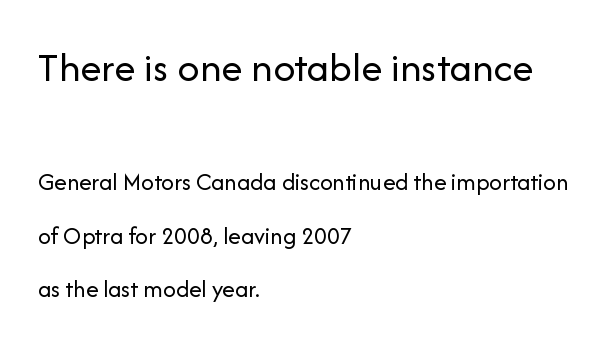
Q: Is the text bold? A: No.
Q: Is the text italic (slanted)? A: No, it is upright.
Q: Is the typeface a serif or a sans-serif typeface? A: Sans-serif.
Q: Is the text underlined? A: No.
Q: How is the paragraph aligned? A: Left-aligned.
Q: Is the spacing between letters normal or unusually wide? A: Normal.
Q: Is the spacing between lines tight, normal or loose? A: Loose.
Q: Which block of text is set in a larger size, the first (top) or the second (bottom)? A: The first (top) one.
Q: Width (condensed, normal, or wide)? A: Normal.
Q: Stroke contrast? A: Low.
Q: x-height? A: Medium.
Q: Monospaced? A: No.
